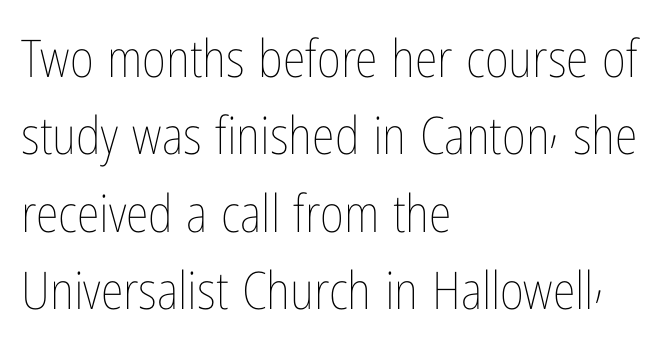
The image shows 52 px thin, condensed type, upright; set left-aligned, normal line spacing (1.49x), normal letter spacing, not underlined; low stroke contrast and a medium x-height.
